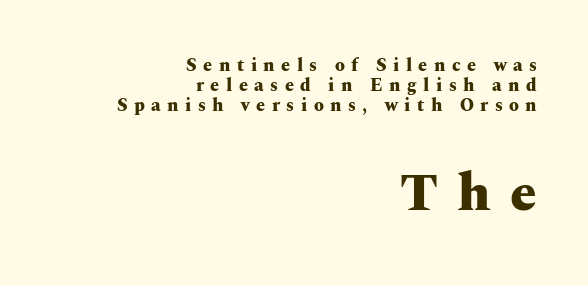
{"serif": "yes", "italic": "no", "bold": "yes", "weight": "heavy", "width": "wide", "stroke_contrast": "medium", "x_height": "medium", "monospaced": "no", "underline": "no", "align": "right", "line_spacing": "tight", "line_spacing_ratio": 1.1, "letter_spacing": "wide", "letter_spacing_em": 0.36, "larger_block": "second", "size_ratio": 2.94, "glyph_px": 53}
